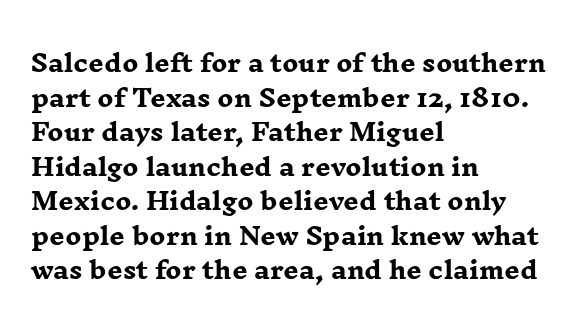
Q: Is the text bold? A: Yes.
Q: Is the text italic (slanted)? A: No, it is upright.
Q: Is the text underlined? A: No.
Q: How is the paragraph aligned? A: Left-aligned.
Q: Is the spacing between letters normal or unusually wide? A: Normal.
Q: Is the spacing between lines tight, normal or loose? A: Normal.
